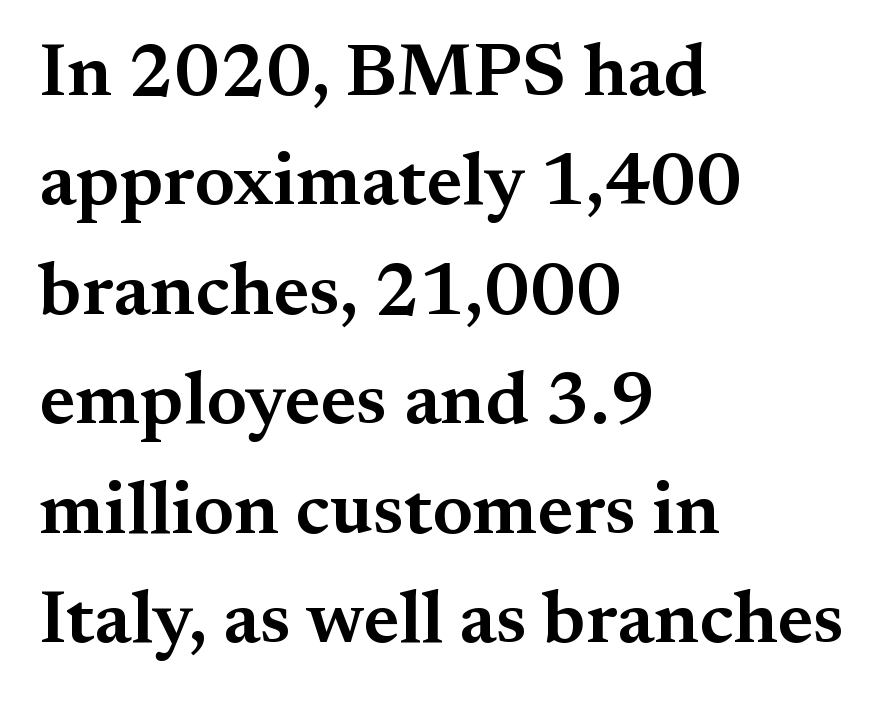
Does the type have serifs? Yes, each stem ends in a small foot. Inter-character spacing is left at the font's built-in metrics. These lines are rendered in a variable-pitch font. Weight: semibold (demi). How would I describe the line gaps? Plain and ordinary. Does the lettering tilt? It doesn't — this is upright.
